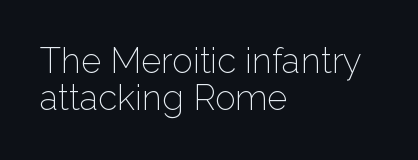
The compositor pushed each line to the left boundary. Standard letterfit; no display-style spreading of the glyphs. Cramped leading. A light-to-regular cut is what we see here. The passage shown is typed in a proportional face where columns would drift. Serifs: no, the terminals of the letterforms are clean.
